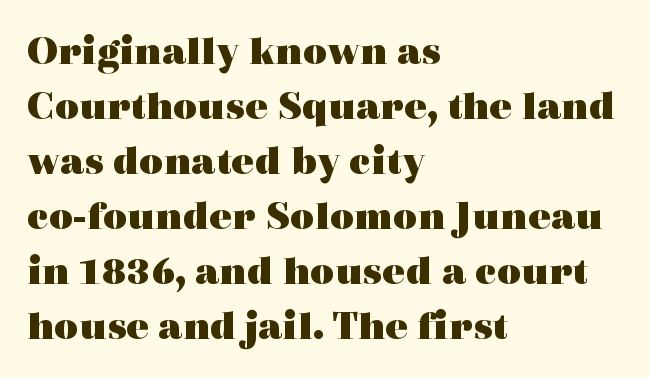
The image shows 42 px heavy, wide serif type, upright; set left-aligned, normal line spacing (1.31x), normal letter spacing, not underlined; a medium x-height.
